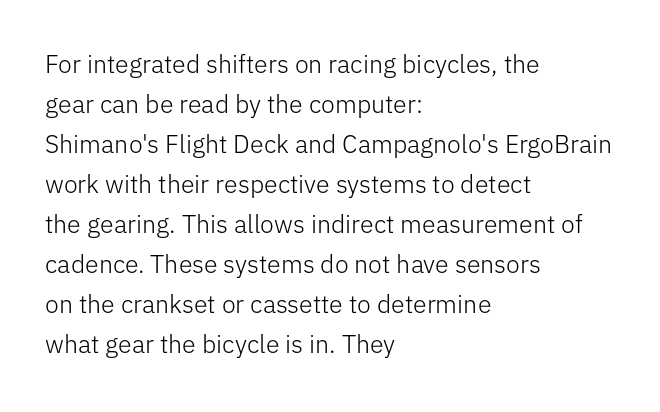
The image shows 25 px text type, upright; set left-aligned, normal line spacing (1.6x), normal letter spacing, not underlined.
